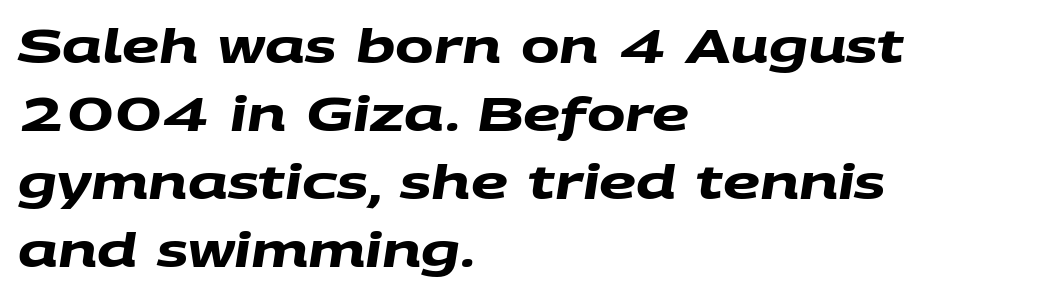
{"serif": "no", "bold": "yes", "weight": "heavy", "width": "wide", "stroke_contrast": "medium", "x_height": "large", "monospaced": "no", "underline": "no", "align": "left", "line_spacing": "normal", "line_spacing_ratio": 1.48, "letter_spacing": "normal", "letter_spacing_em": 0.0, "glyph_px": 46}
